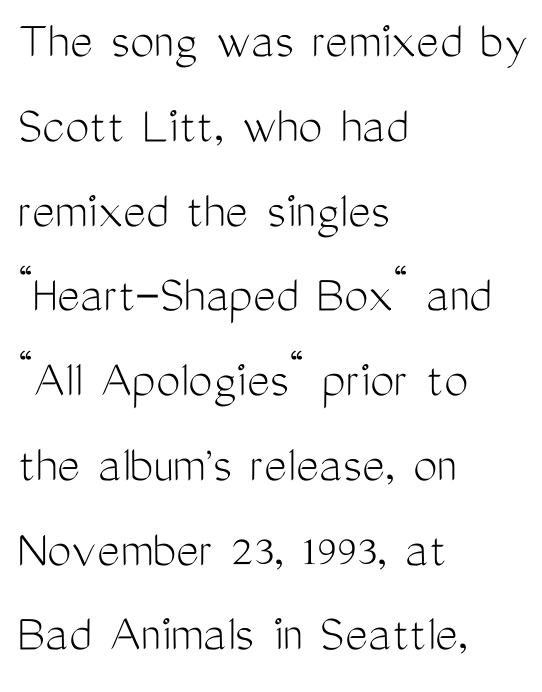
The image shows 54 px light, condensed sans-serif type, upright; set left-aligned, normal line spacing (1.57x), normal letter spacing, not underlined; medium stroke contrast and a medium x-height.
